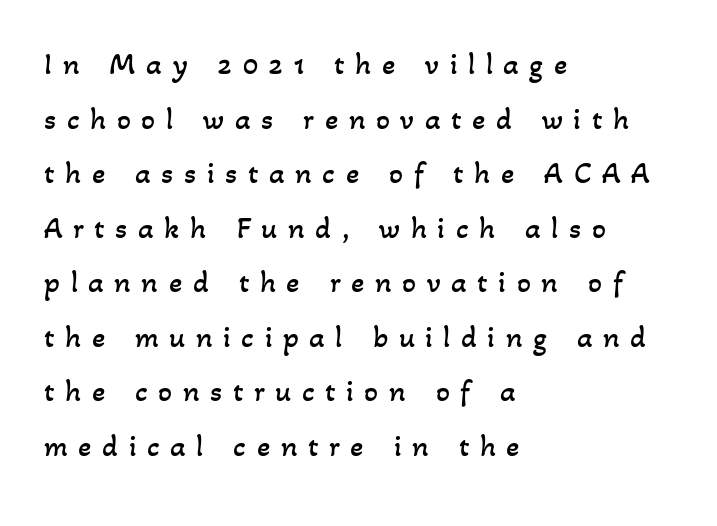
Is the type heavy? It reads as light-to-regular instead. A typesetter would call this proportional, since set widths differ per character. The space directly below the letters is spotless. Characters follow at a spacing far wider than the type designer built in.
